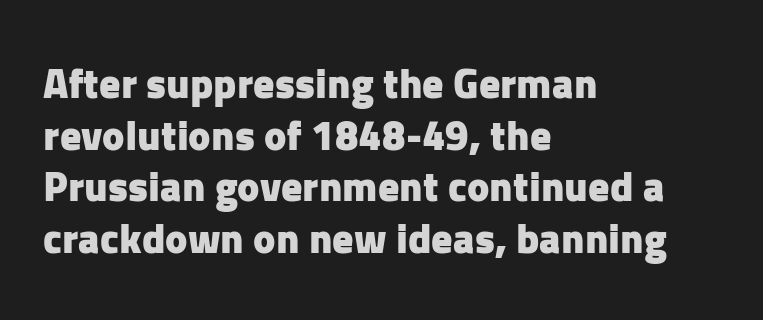
Words appear dense and cohesive because spacing is normal. Check under the words: just untouched page. Type style note: lacks serifs. Think of a printed novel: that variable character pitch is what you see here.
